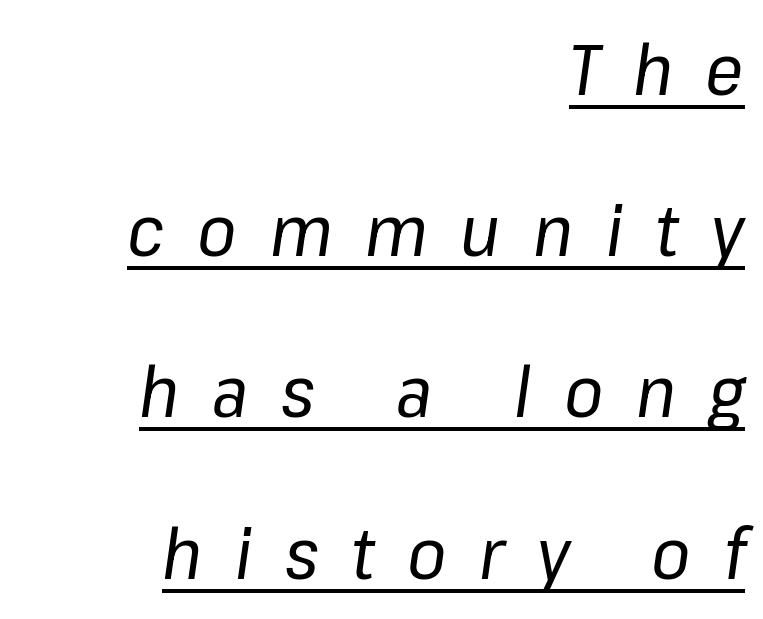
Q: Is the text bold? A: No.
Q: Is the text italic (slanted)? A: Yes, it leans right by about 8 degrees.
Q: Is the text underlined? A: Yes.
Q: How is the paragraph aligned? A: Right-aligned.
Q: Is the spacing between letters normal or unusually wide? A: Unusually wide.
Q: Is the spacing between lines tight, normal or loose? A: Loose.
Q: Width (condensed, normal, or wide)? A: Normal.
Q: Stroke contrast? A: Low.
Q: x-height? A: Medium.
Q: Monospaced? A: No.
